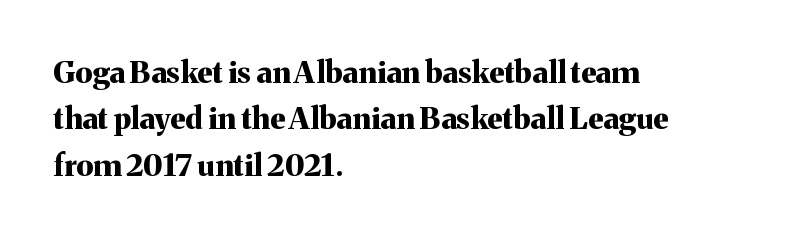
{"serif": "yes", "italic": "no", "bold": "yes", "weight": "bold", "width": "normal", "stroke_contrast": "medium", "x_height": "medium", "monospaced": "no", "underline": "no", "align": "left", "line_spacing": "normal", "line_spacing_ratio": 1.55, "letter_spacing": "normal", "letter_spacing_em": 0.0, "glyph_px": 30}
